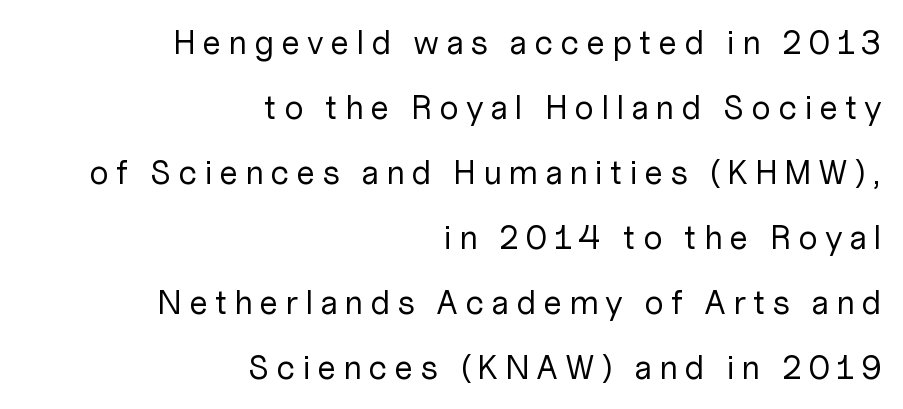
The image shows 34 px regular-weight sans-serif type, upright; set right-aligned, loose line spacing (1.91x), not underlined; low stroke contrast and a medium x-height.
